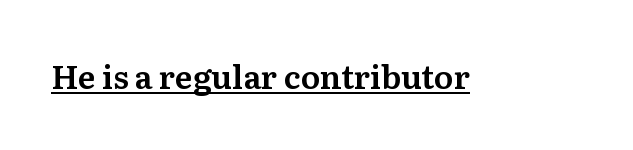
Posture: straight, roman, zero tilt. Regarding serifs, this sample has them. These lines keep a tight, regular rhythm from letter to letter. Think of a printed novel: that variable character pitch is what you see here. Underlining? Definitely there.
